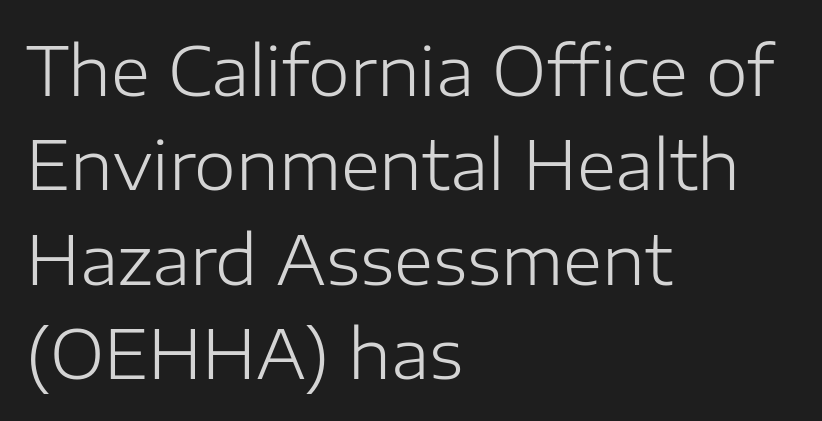
Q: Is the text bold? A: No.
Q: Is the text italic (slanted)? A: No, it is upright.
Q: Is the typeface a serif or a sans-serif typeface? A: Sans-serif.
Q: Is the text underlined? A: No.
Q: How is the paragraph aligned? A: Left-aligned.
Q: Is the spacing between letters normal or unusually wide? A: Normal.
Q: Is the spacing between lines tight, normal or loose? A: Normal.
Q: Width (condensed, normal, or wide)? A: Normal.
Q: Stroke contrast? A: Low.
Q: x-height? A: Medium.
Q: Monospaced? A: No.
